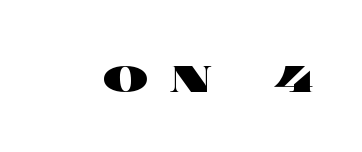
{"italic": "no", "bold": "yes", "weight": "heavy", "width": "wide", "x_height": "large", "monospaced": "no", "underline": "no", "letter_spacing": "wide", "letter_spacing_em": 0.37, "glyph_px": 57}
